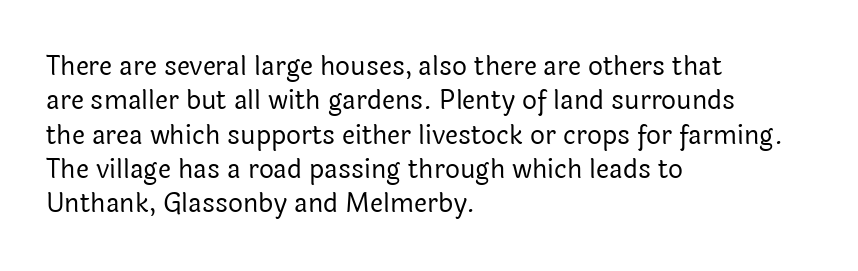
Leftover space on each line is placed entirely after the last word. Notice how the stems are strictly vertical — no italics here. The rendering uses a moderate line-height, typical for paragraphs. Underlining? Definitely not there. A light-to-regular cut is what we see here.
